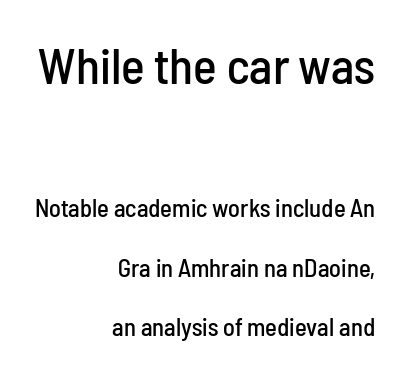
The image shows 50 px condensed sans-serif type, upright; set right-aligned, loose line spacing (2.37x), normal letter spacing, not underlined; the first (top) block is 2.0x larger; low stroke contrast and a medium x-height.
